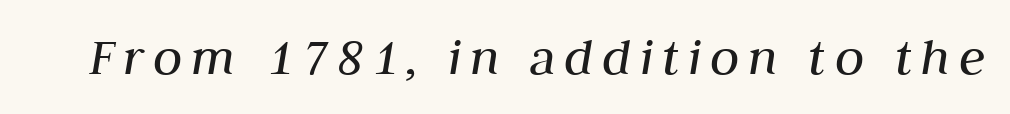
Q: Is the text bold? A: No.
Q: Is the text italic (slanted)? A: Yes, it leans right by about 10 degrees.
Q: Is the text underlined? A: No.
Q: Width (condensed, normal, or wide)? A: Normal.
Q: Stroke contrast? A: Medium.
Q: x-height? A: Medium.
Q: Monospaced? A: No.
